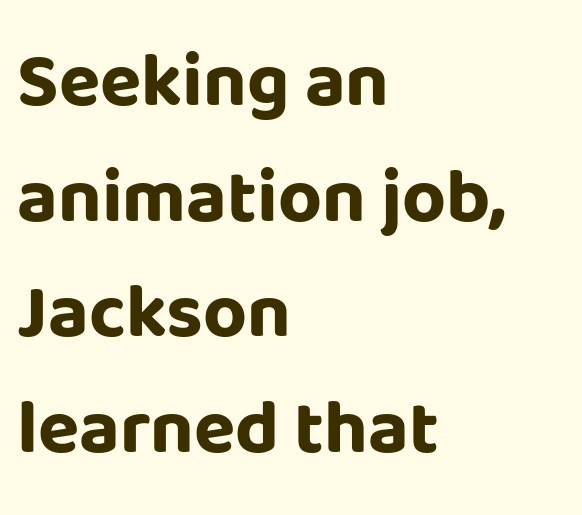
The text was rendered using a sans face with plain stroke endings. Every stem runs plumb, perpendicular to the baseline. In terms of weight, the rendering is a true, heavy bold. A normal amount of white space separates one row of letters from the next. Nothing unusual about the tracking: characters are spaced as the font intends.
